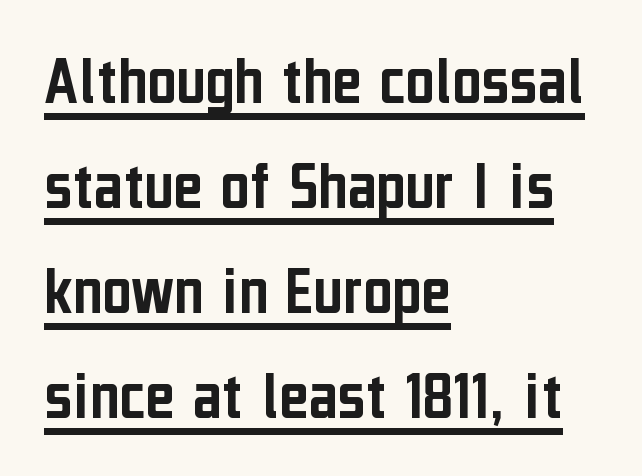
{"serif": "no", "italic": "no", "width": "condensed", "stroke_contrast": "low", "x_height": "medium", "monospaced": "no", "underline": "yes", "align": "left", "line_spacing": "normal", "line_spacing_ratio": 1.48, "letter_spacing": "normal", "letter_spacing_em": 0.0, "glyph_px": 71}
